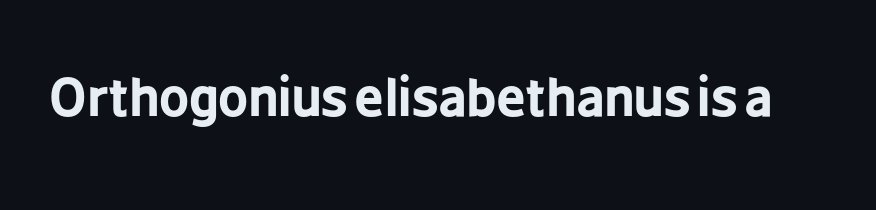
The image shows 52 px bold, condensed sans-serif type, upright; set normal letter spacing, not underlined; low stroke contrast and a medium x-height.
